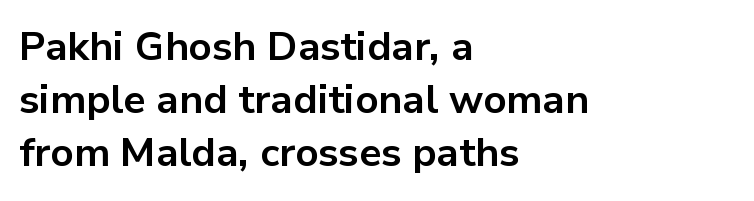
Q: Is the text bold? A: Yes.
Q: Is the text italic (slanted)? A: No, it is upright.
Q: Is the typeface a serif or a sans-serif typeface? A: Sans-serif.
Q: Is the text underlined? A: No.
Q: How is the paragraph aligned? A: Left-aligned.
Q: Is the spacing between letters normal or unusually wide? A: Normal.
Q: Is the spacing between lines tight, normal or loose? A: Normal.
Q: Width (condensed, normal, or wide)? A: Normal.
Q: Stroke contrast? A: Low.
Q: x-height? A: Medium.
Q: Monospaced? A: No.
